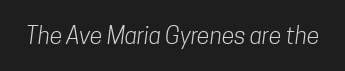
Between one letter and the next there's only the usual sliver of space. Weight: in the light-to-regular range. This rendering features lettering with no underline.
